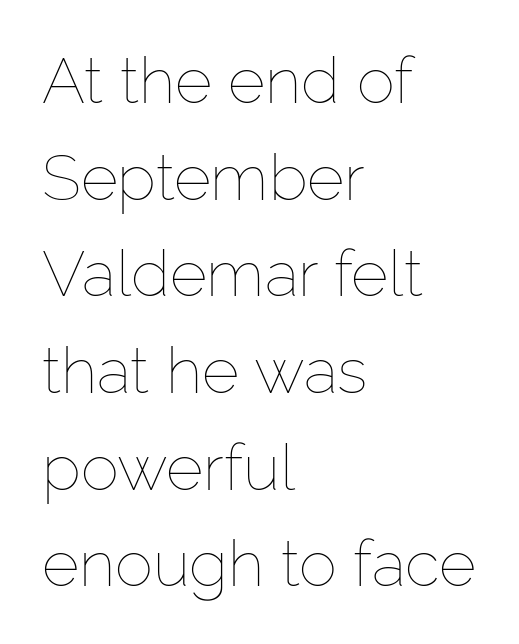
Q: Is the text bold? A: No.
Q: Is the text italic (slanted)? A: No, it is upright.
Q: Is the text underlined? A: No.
Q: How is the paragraph aligned? A: Left-aligned.
Q: Is the spacing between letters normal or unusually wide? A: Normal.
Q: Is the spacing between lines tight, normal or loose? A: Normal.
Q: Width (condensed, normal, or wide)? A: Normal.
Q: Stroke contrast? A: Low.
Q: x-height? A: Medium.
Q: Monospaced? A: No.
